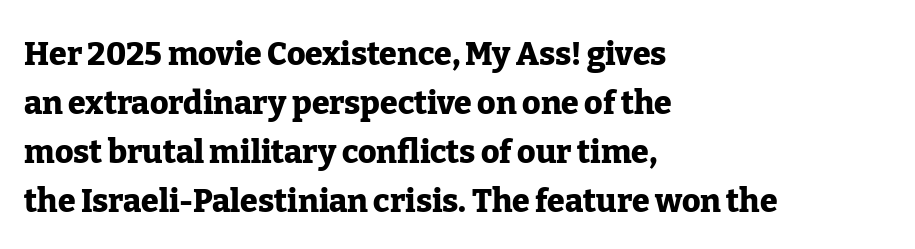
Each glyph is drawn with heavy, bold strokes. What stands out about the letter spacing? Nothing — it is the standard amount. Descenders are the only things crossing below the line. The space between consecutive lines is moderate. Do the characters align in a grid? No, the font is proportional. The lines in this sample share a left origin and differ only in where they stop.
